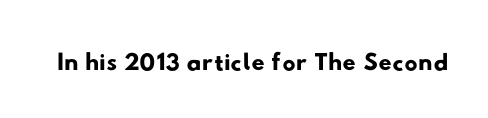
The image shows 37 px wide sans-serif type; set normal letter spacing, not underlined; low stroke contrast and a small x-height.
